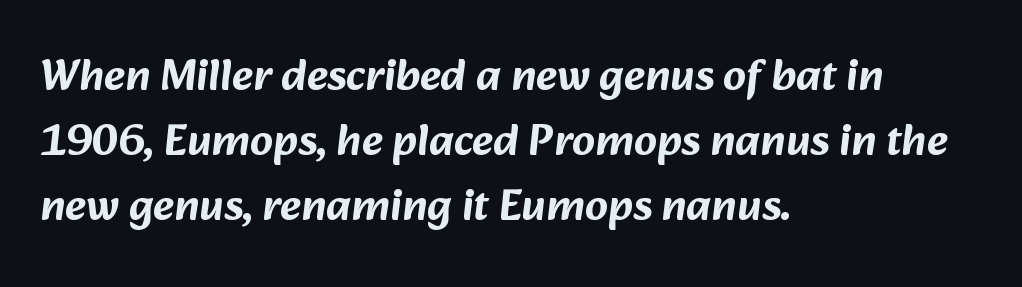
{"serif": "no", "width": "normal", "stroke_contrast": "low", "x_height": "medium", "monospaced": "no", "underline": "no", "align": "left", "line_spacing": "normal", "line_spacing_ratio": 1.44, "letter_spacing": "normal", "letter_spacing_em": 0.0, "glyph_px": 45}
